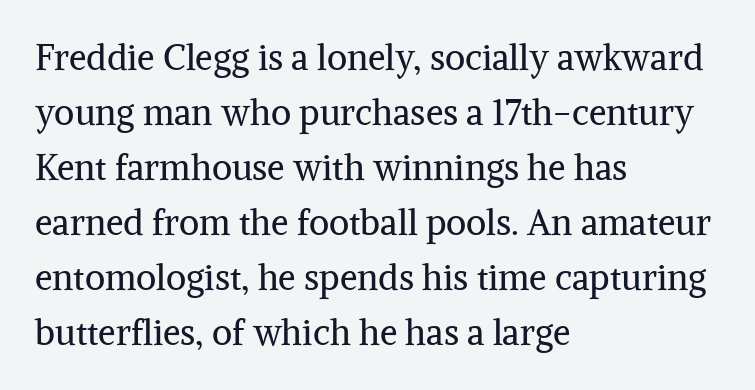
Q: Is the text bold? A: No.
Q: Is the text italic (slanted)? A: No, it is upright.
Q: Is the typeface a serif or a sans-serif typeface? A: Serif.
Q: Is the text underlined? A: No.
Q: How is the paragraph aligned? A: Left-aligned.
Q: Is the spacing between letters normal or unusually wide? A: Normal.
Q: Is the spacing between lines tight, normal or loose? A: Normal.
Q: Width (condensed, normal, or wide)? A: Normal.
Q: Stroke contrast? A: Medium.
Q: x-height? A: Medium.
Q: Monospaced? A: No.
